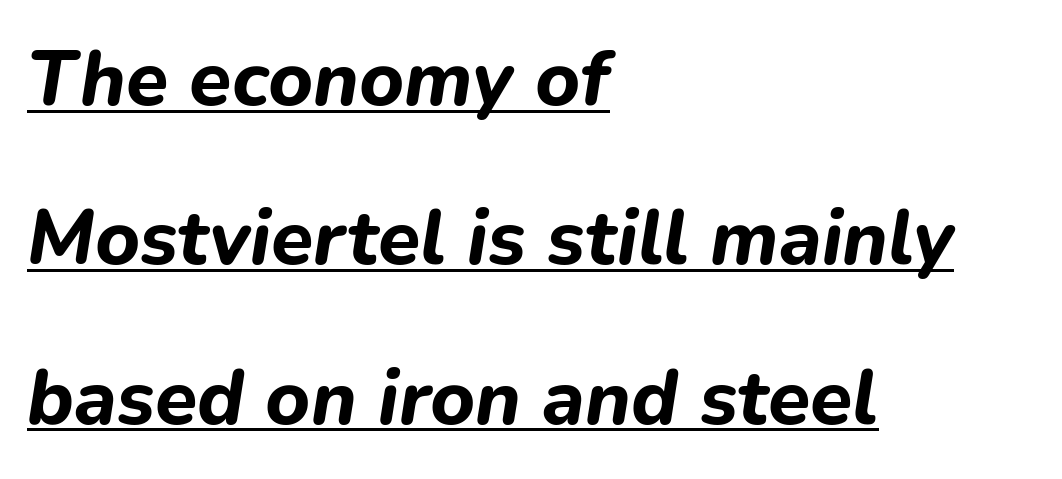
The image shows 77 px bold type, italic (leaning right); set left-aligned, loose line spacing (2.07x), normal letter spacing, underlined; low stroke contrast and a medium x-height.
